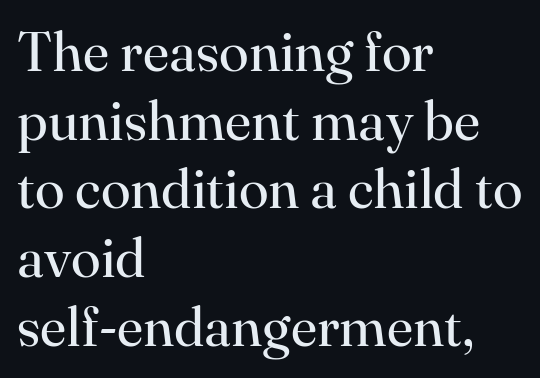
Q: Is the text bold? A: No.
Q: Is the text italic (slanted)? A: No, it is upright.
Q: Is the typeface a serif or a sans-serif typeface? A: Serif.
Q: Is the text underlined? A: No.
Q: How is the paragraph aligned? A: Left-aligned.
Q: Is the spacing between letters normal or unusually wide? A: Normal.
Q: Is the spacing between lines tight, normal or loose? A: Normal.
Q: Width (condensed, normal, or wide)? A: Normal.
Q: Stroke contrast? A: High.
Q: x-height? A: Small.
Q: Monospaced? A: No.
